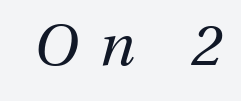
Rule under the text: the space is simply empty. Letters have the restrained weight of plain body copy at most. This is oblique type, the kind used for emphasis or titles. The rendering uses natural spacing where letterforms have individual widths. The passage shown has open, widely tracked lettering throughout.
